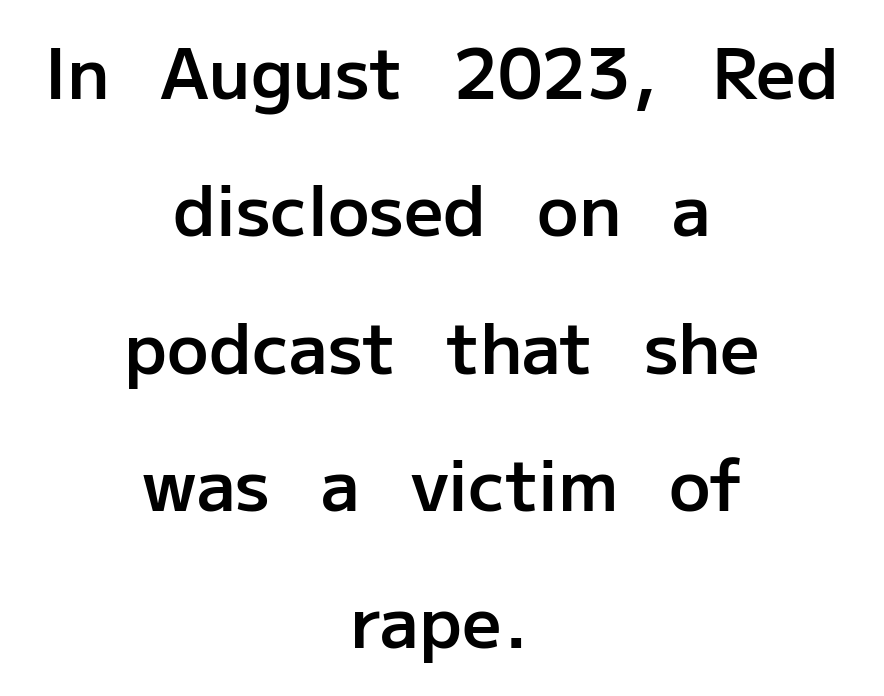
Q: Is the text bold? A: Semi-bold.
Q: Is the text italic (slanted)? A: No, it is upright.
Q: Is the typeface a serif or a sans-serif typeface? A: Sans-serif.
Q: Is the text underlined? A: No.
Q: How is the paragraph aligned? A: Centered.
Q: Is the spacing between letters normal or unusually wide? A: Normal.
Q: Is the spacing between lines tight, normal or loose? A: Loose.
Q: Width (condensed, normal, or wide)? A: Normal.
Q: Stroke contrast? A: Low.
Q: x-height? A: Medium.
Q: Monospaced? A: No.
